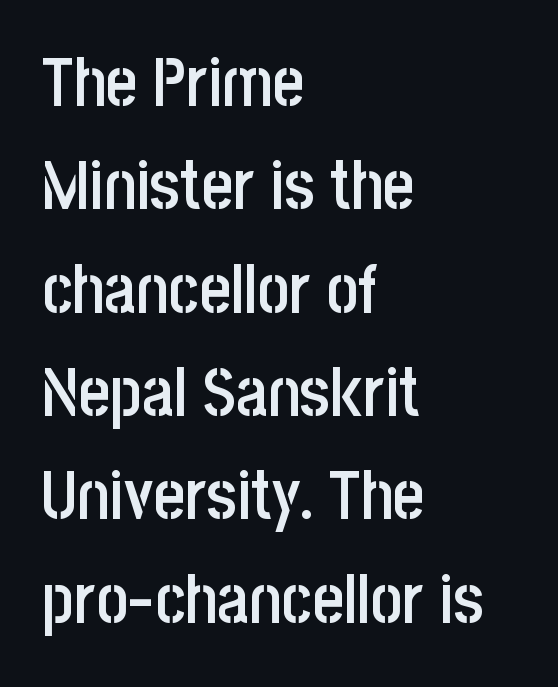
{"serif": "no", "italic": "no", "bold": "semi", "weight": "semibold", "width": "condensed", "stroke_contrast": "low", "x_height": "large", "monospaced": "no", "underline": "no", "align": "left", "line_spacing": "normal", "line_spacing_ratio": 1.52, "letter_spacing": "normal", "letter_spacing_em": 0.0, "glyph_px": 68}
